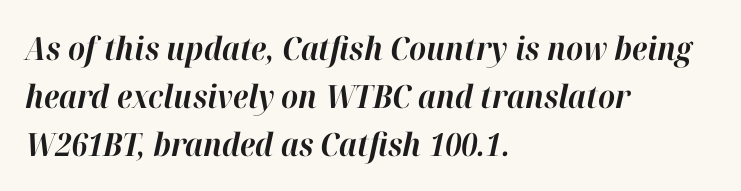
Compared with typical paragraphs, the rows here are spaced about the same. Each letter keeps its own natural width here, so spacing adapts to shape. Check the space under the baseline: it is left empty. Students, note that the glyphs here touch the page at normal intervals. Line beginnings align vertically; line endings do not.
